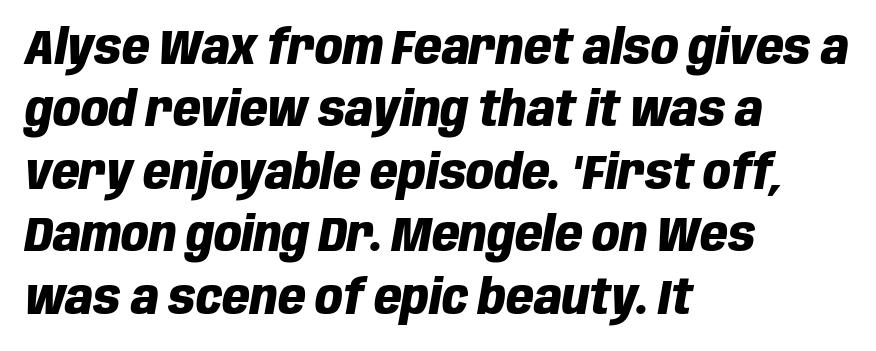
Q: Is the text bold? A: Yes.
Q: Is the text italic (slanted)? A: Yes, it leans right by about 10 degrees.
Q: Is the text underlined? A: No.
Q: How is the paragraph aligned? A: Left-aligned.
Q: Is the spacing between letters normal or unusually wide? A: Normal.
Q: Is the spacing between lines tight, normal or loose? A: Normal.
Q: Width (condensed, normal, or wide)? A: Condensed.
Q: Stroke contrast? A: Low.
Q: x-height? A: Large.
Q: Monospaced? A: No.
